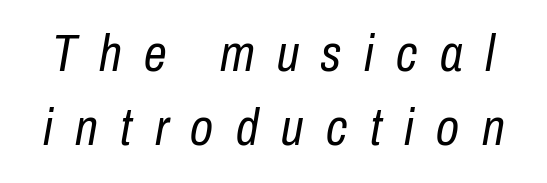
The image shows 51 px regular-weight, condensed type, italic (leaning right); set normal line spacing (1.46x), unusually wide letter spacing (+0.44 em), not underlined; low stroke contrast and a medium x-height.
